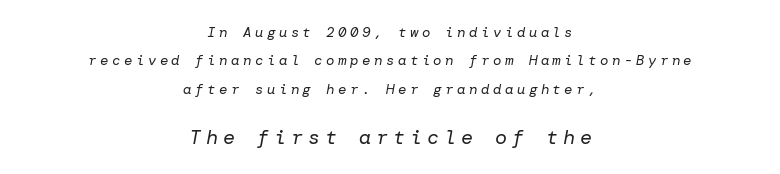
The image shows 20 px text type, italic (leaning right); set centered, loose line spacing (2.02x), unusually wide letter spacing (+0.25 em), not underlined; the second (bottom) block is 1.43x larger.
